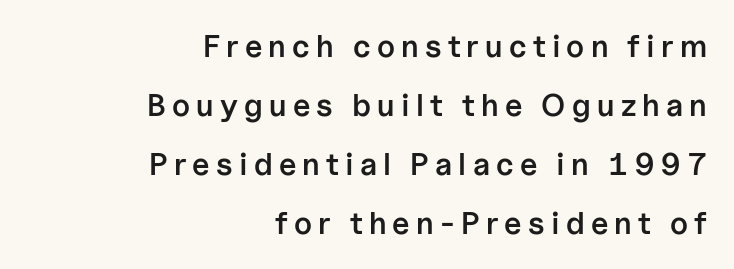
The image shows 31 px semibold sans-serif type, upright; set right-aligned, loose line spacing (1.9x), unusually wide letter spacing (+0.2 em), not underlined; low stroke contrast and a medium x-height.
